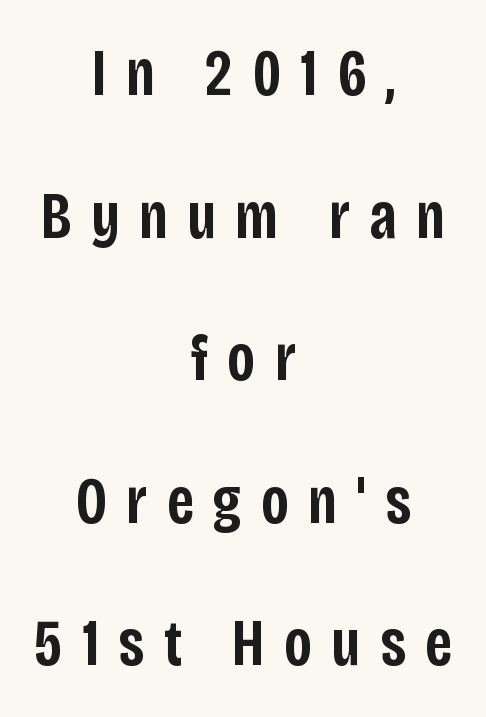
Which margin do the lines hug? Neither — every line sits in the middle. Proportional: the letters do not fall into vertical columns. Posture: vertical. These words are printed semibold, heavier than regular yet not bold.
